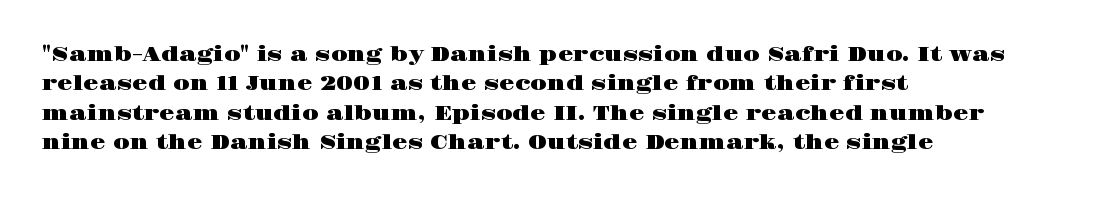
The image shows 20 px text type, upright; set left-aligned, normal line spacing (1.47x), normal letter spacing, not underlined.
